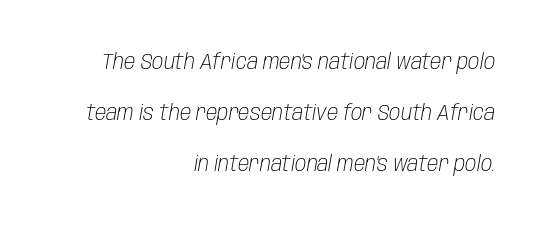
Notice how the stems are inclined rather than vertical — that's the hallmark of italics. Letters rest on an invisible, unmarked baseline. Vertical stems look standard width or narrower in stroke. Nothing unusual about the tracking: characters are spaced as the font intends. Vertically, the passage feels expansive, rows floating well apart. The paragraph has a hard right edge and a soft left edge.
